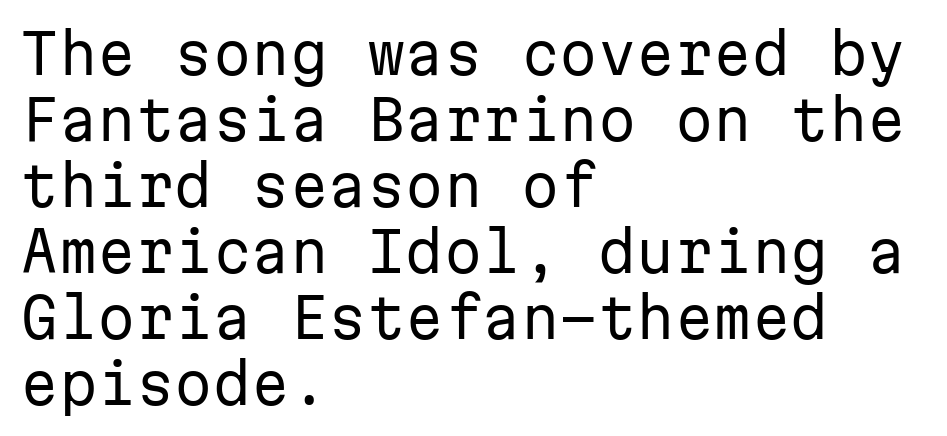
Q: Is the text bold? A: No.
Q: Is the text italic (slanted)? A: No, it is upright.
Q: Is the typeface a serif or a sans-serif typeface? A: Sans-serif.
Q: Is the text underlined? A: No.
Q: How is the paragraph aligned? A: Left-aligned.
Q: Is the spacing between letters normal or unusually wide? A: Normal.
Q: Width (condensed, normal, or wide)? A: Normal.
Q: Stroke contrast? A: Low.
Q: x-height? A: Medium.
Q: Monospaced? A: Yes.
